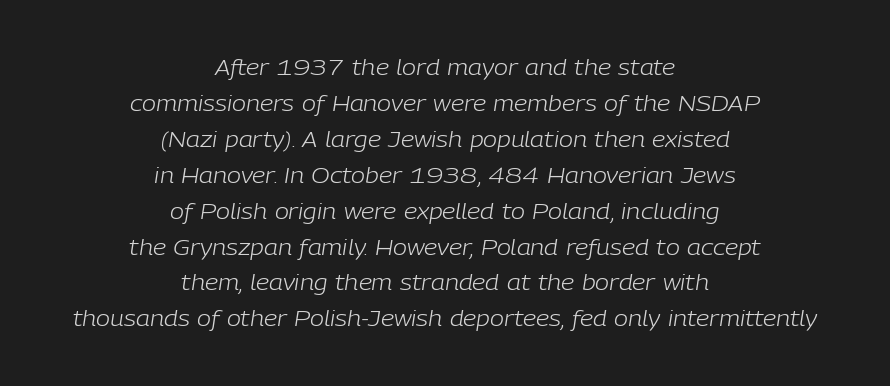
The image shows 21 px text type, italic (leaning right); set centered, line spacing 1.71x, normal letter spacing, not underlined.
